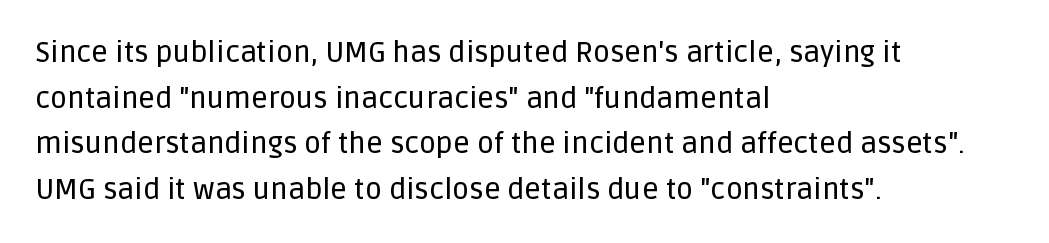
If you measured baseline to baseline, you'd find a middling distance. Which margin do the lines hug? The left one — the right edge is uneven. In terms of letterform style, serifs are entirely absent. Quick note: underline off. This sample has the flowing, uneven cadence of proportional lettering.
